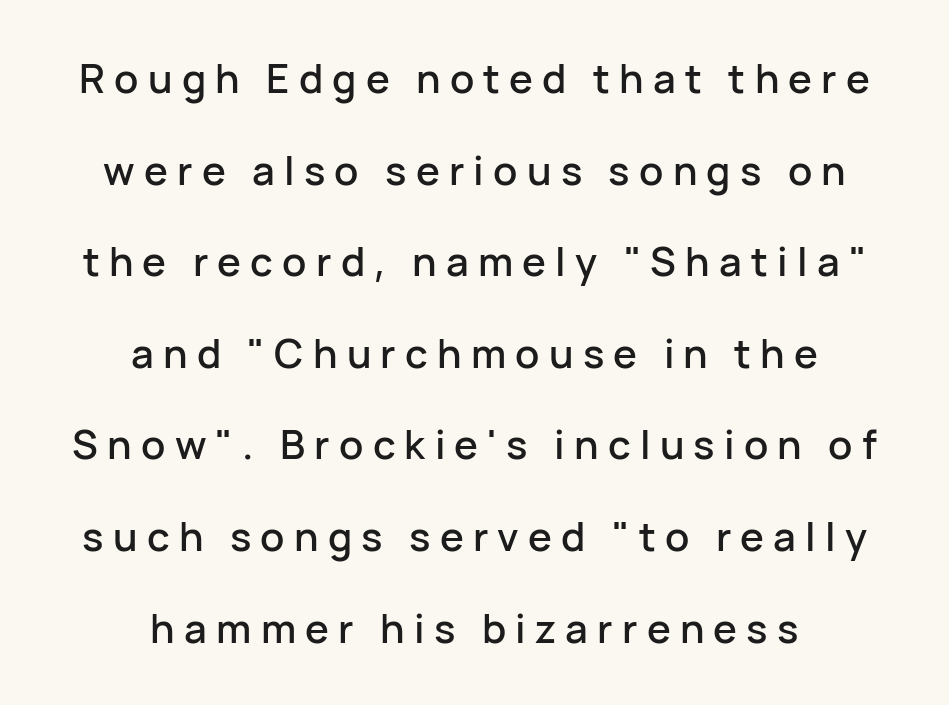
{"serif": "no", "italic": "no", "width": "normal", "stroke_contrast": "low", "x_height": "medium", "monospaced": "no", "underline": "no", "align": "center", "line_spacing": "loose", "line_spacing_ratio": 2.29, "letter_spacing": "wide", "letter_spacing_em": 0.23, "glyph_px": 40}
